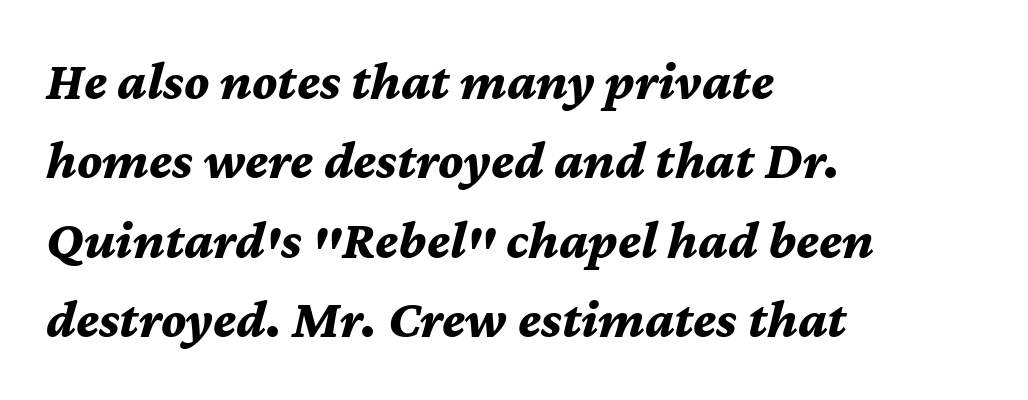
{"italic": "yes", "lean": "right", "slant_degrees": 12, "bold": "yes", "weight": "bold", "width": "normal", "stroke_contrast": "medium", "x_height": "medium", "monospaced": "no", "underline": "no", "align": "left", "line_spacing": "normal", "line_spacing_ratio": 1.47, "letter_spacing": "normal", "letter_spacing_em": 0.0, "glyph_px": 54}
